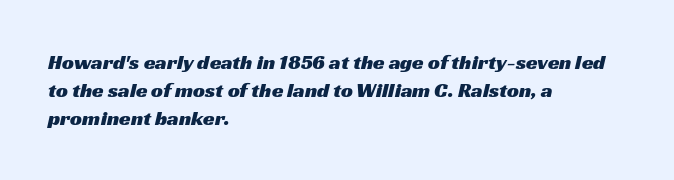
The image shows 21 px text type; set left-aligned, normal line spacing (1.34x), normal letter spacing, not underlined.
